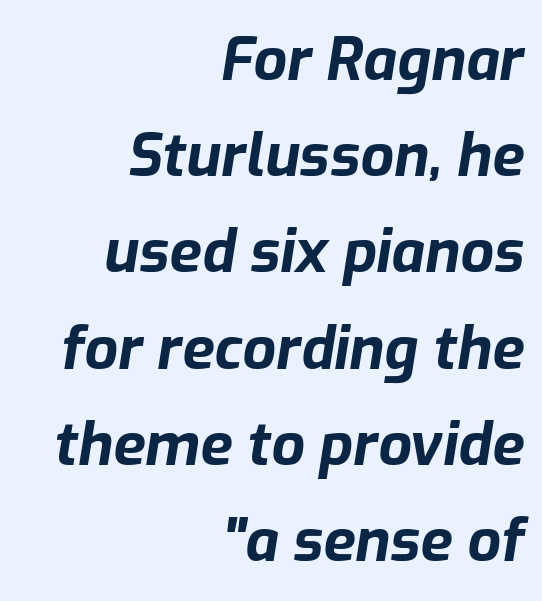
Q: Is the text bold? A: Yes.
Q: Is the text italic (slanted)? A: Yes, it leans right by about 9 degrees.
Q: Is the text underlined? A: No.
Q: How is the paragraph aligned? A: Right-aligned.
Q: Is the spacing between letters normal or unusually wide? A: Normal.
Q: Is the spacing between lines tight, normal or loose? A: Normal.
Q: Width (condensed, normal, or wide)? A: Normal.
Q: Stroke contrast? A: Low.
Q: x-height? A: Medium.
Q: Monospaced? A: No.
